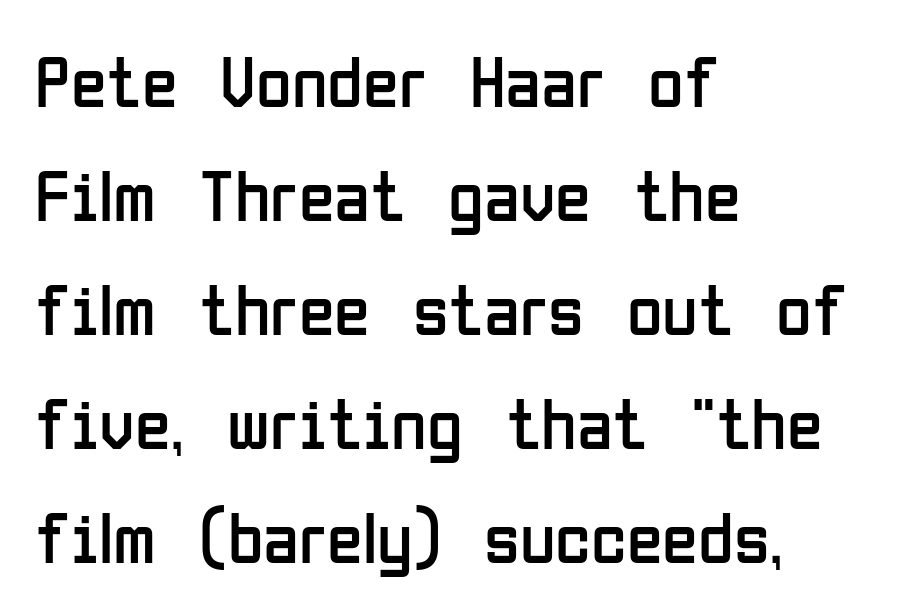
Q: Is the text bold? A: No.
Q: Is the text italic (slanted)? A: No, it is upright.
Q: Is the typeface a serif or a sans-serif typeface? A: Sans-serif.
Q: Is the text underlined? A: No.
Q: How is the paragraph aligned? A: Left-aligned.
Q: Is the spacing between letters normal or unusually wide? A: Normal.
Q: Is the spacing between lines tight, normal or loose? A: Normal.
Q: Width (condensed, normal, or wide)? A: Condensed.
Q: Stroke contrast? A: Low.
Q: x-height? A: Medium.
Q: Monospaced? A: No.
